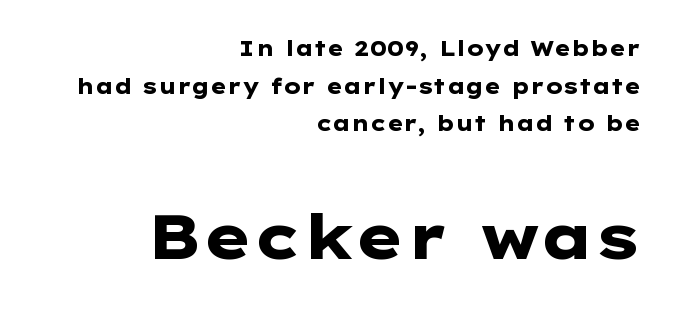
The image shows 62 px heavy, wide sans-serif type, upright; set right-aligned, line spacing 1.79x, normal letter spacing, not underlined; the second (bottom) block is 2.95x larger; low stroke contrast and a medium x-height.
